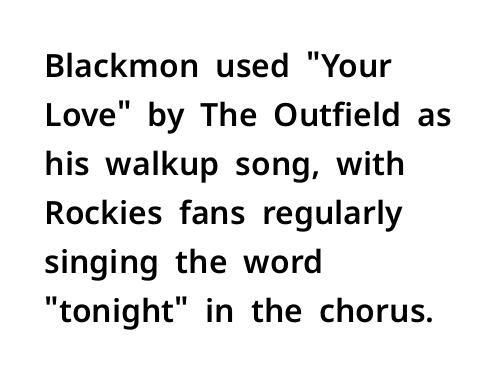
Short note: letters normally spaced. The letters advance in unequal steps, a hallmark of proportional type. Notice how the passage keeps a crisp vertical edge on the left only. These lines sit exactly where default settings would place them. Honestly, there is no underline to notice here at all.
